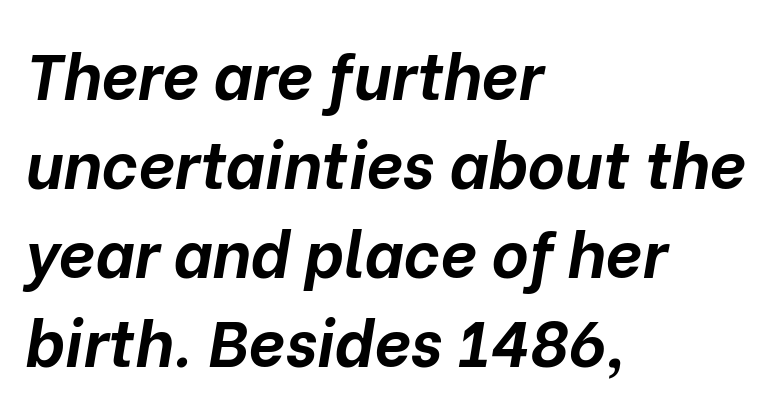
{"italic": "yes", "lean": "right", "slant_degrees": 10, "bold": "yes", "weight": "bold", "width": "normal", "stroke_contrast": "low", "x_height": "medium", "monospaced": "no", "underline": "no", "align": "left", "line_spacing": "normal", "line_spacing_ratio": 1.39, "letter_spacing": "normal", "letter_spacing_em": 0.0, "glyph_px": 64}
